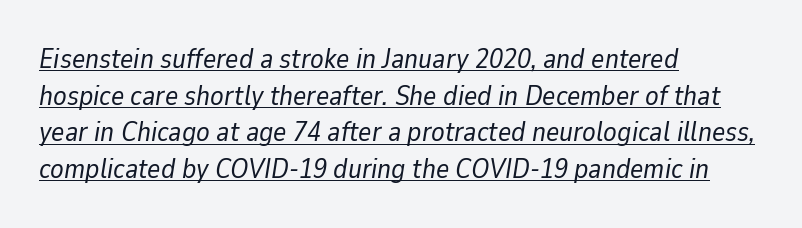
{"italic": "yes", "lean": "right", "slant_degrees": 9, "bold": "no", "weight": "regular", "width": "normal", "stroke_contrast": "low", "x_height": "medium", "monospaced": "no", "underline": "yes", "align": "left", "line_spacing": "normal", "line_spacing_ratio": 1.31, "letter_spacing": "normal", "letter_spacing_em": 0.0, "glyph_px": 28}
